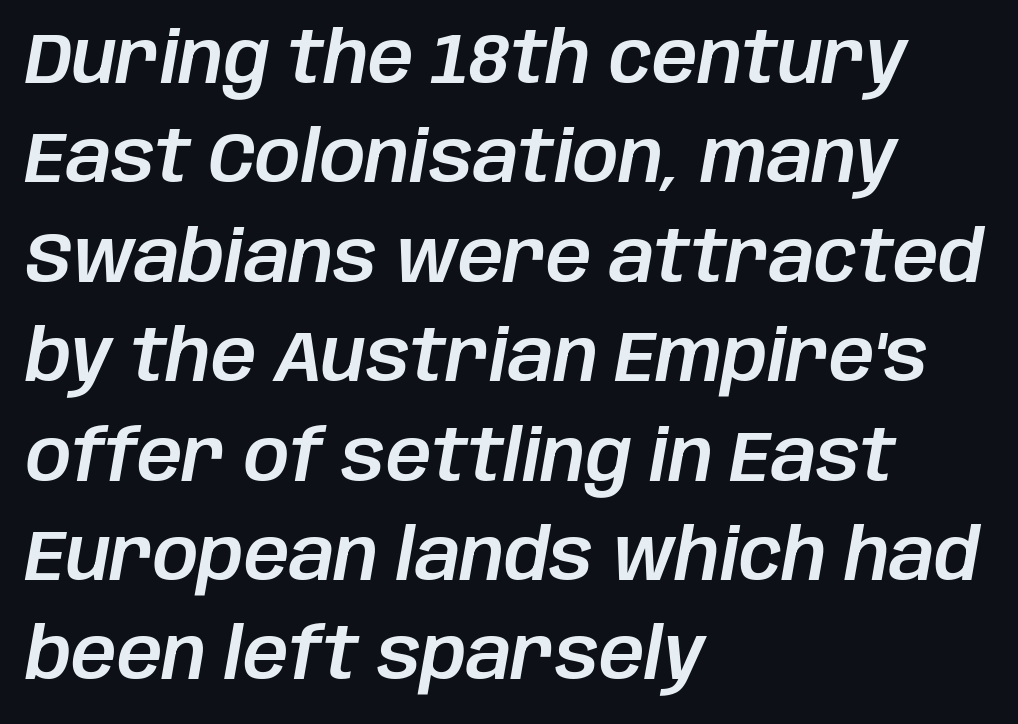
Horizontally, the lines are justified to the leading edge only. The zone under the glyphs is completely vacant. Short note: letters normally spaced. The letters advance in unequal steps, a hallmark of proportional type. The glyphs look as if they've been sheared to an angle. The rendering uses a moderate line-height, typical for paragraphs.
